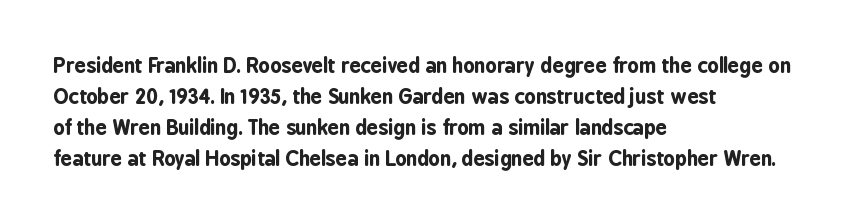
{"italic": "no", "bold": "yes", "underline": "no", "align": "left", "line_spacing": "normal", "line_spacing_ratio": 1.55, "letter_spacing": "normal", "letter_spacing_em": 0.0, "glyph_px": 20}
